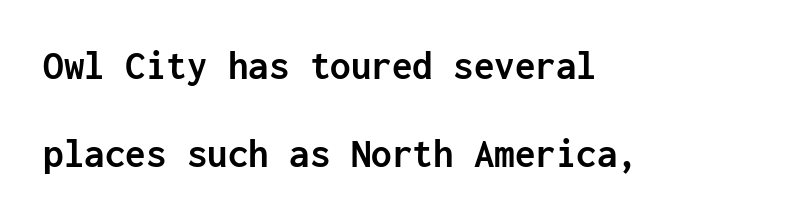
The compositor pushed each line to the left boundary. Emphasis by weight is at full strength: bold. Vertically, the passage feels expansive, rows floating well apart. The letters march in equal steps, a hallmark of fixed-pitch type.
